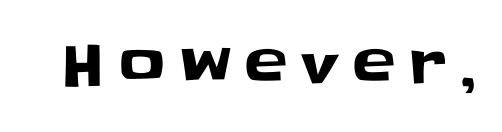
Q: Is the text italic (slanted)? A: No, it is upright.
Q: Is the typeface a serif or a sans-serif typeface? A: Sans-serif.
Q: Is the text underlined? A: No.
Q: Is the spacing between letters normal or unusually wide? A: Unusually wide.
Q: Width (condensed, normal, or wide)? A: Normal.
Q: Stroke contrast? A: Low.
Q: x-height? A: Large.
Q: Monospaced? A: No.
